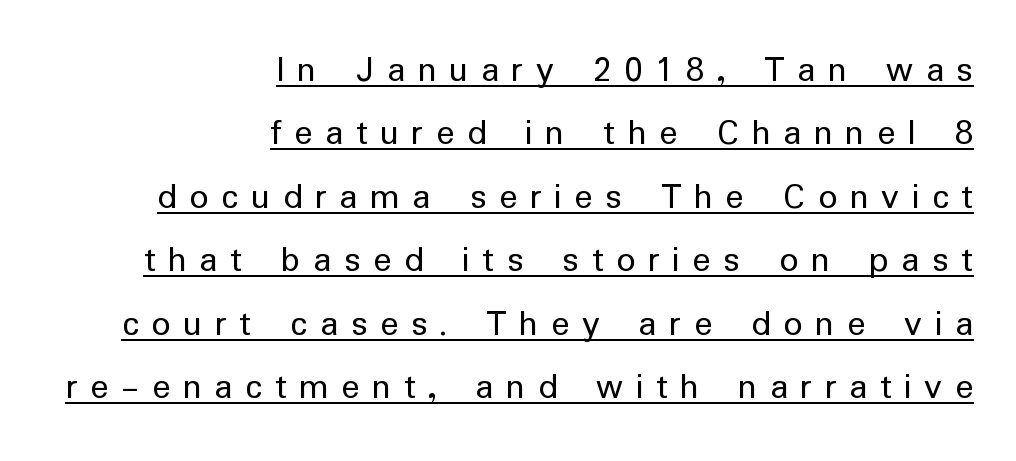
The words here are underlined. A sans-serif font was chosen for this passage. Honestly, the row spacing looks completely unremarkable. Horizontally, the lines are justified to the trailing edge only. There is plenty of visible air inserted between adjacent glyphs. The letters advance in unequal steps, a hallmark of proportional type.
